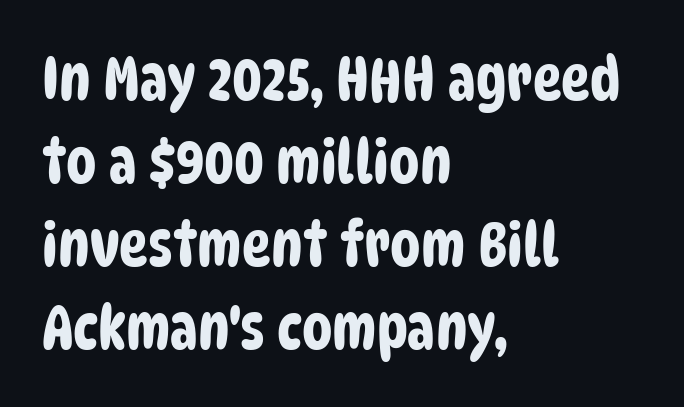
Do the characters align in a grid? No, the font is proportional. The letters sit at their default tracking, neither squeezed nor spread. The rendering uses a moderate line-height, typical for paragraphs. Clear beneath every line of the passage. The glyphs in this specimen are sans serif.
